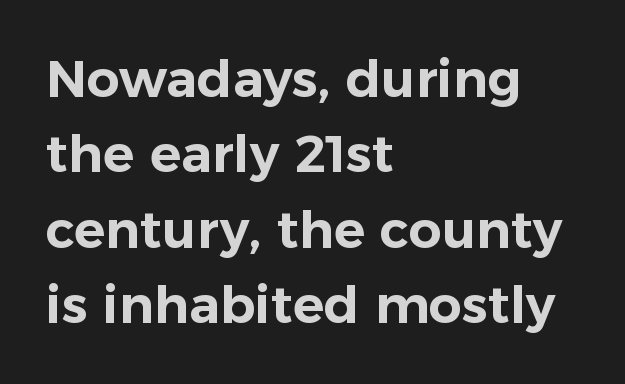
Q: Is the text italic (slanted)? A: No, it is upright.
Q: Is the typeface a serif or a sans-serif typeface? A: Sans-serif.
Q: Is the text underlined? A: No.
Q: How is the paragraph aligned? A: Left-aligned.
Q: Is the spacing between letters normal or unusually wide? A: Normal.
Q: Is the spacing between lines tight, normal or loose? A: Normal.
Q: Width (condensed, normal, or wide)? A: Normal.
Q: Stroke contrast? A: Low.
Q: x-height? A: Medium.
Q: Monospaced? A: No.
